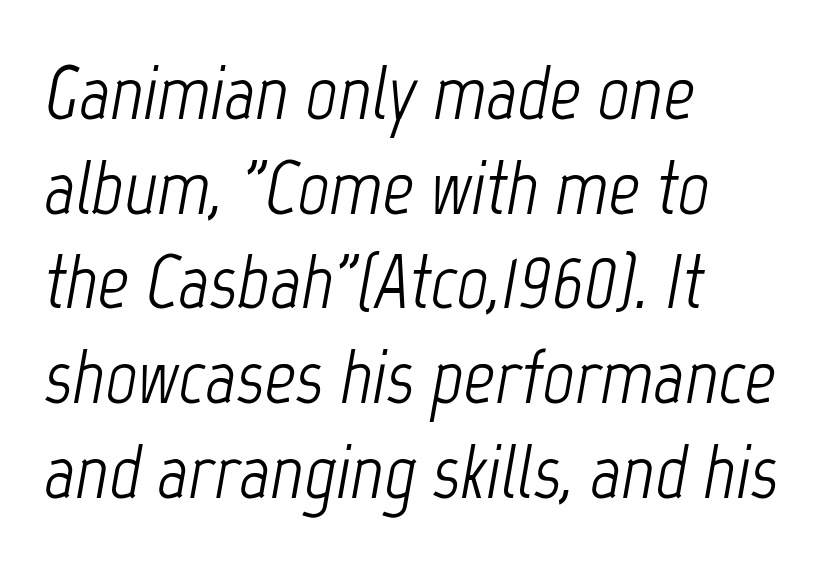
The image shows 77 px light, condensed type, italic (leaning right); set left-aligned, line spacing 1.23x, normal letter spacing, not underlined; low stroke contrast and a medium x-height.
